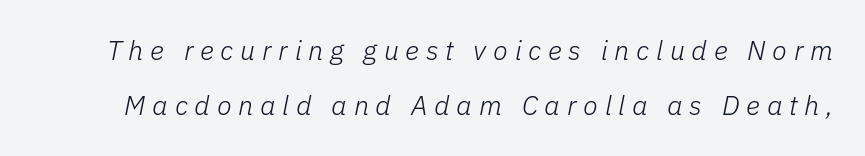
Reading down the column, the eye jumps a long way to each next line. The horizontal fit of the characters is loose and conspicuously gappy. There's an unmistakable incline to the writing here. Lines of text with bare space underneath. This reads as an unemphasized weight, regular at the heaviest.
